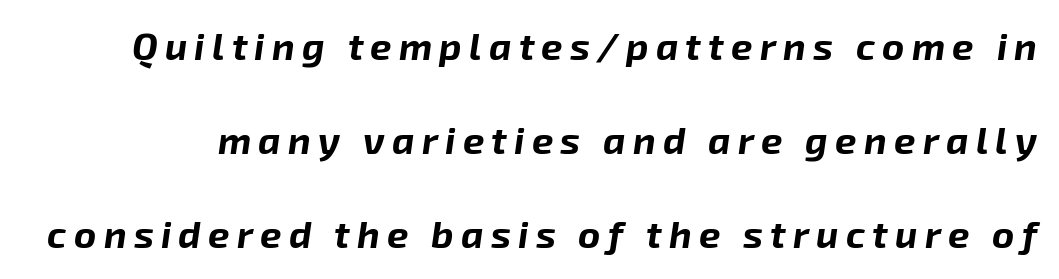
The image shows 38 px bold type, italic (leaning right); set loose line spacing (2.48x), not underlined; low stroke contrast and a medium x-height.
